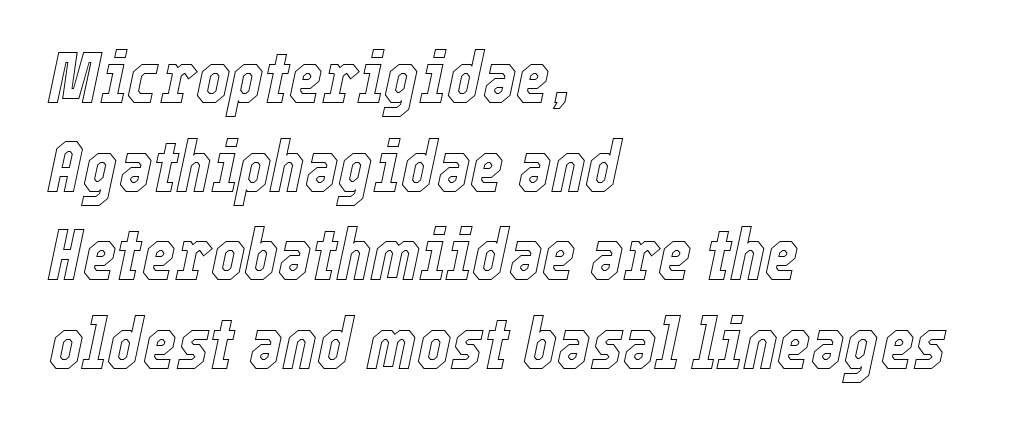
The image shows 72 px condensed type, italic (leaning right); set left-aligned, line spacing 1.23x, normal letter spacing, not underlined; a medium x-height.
